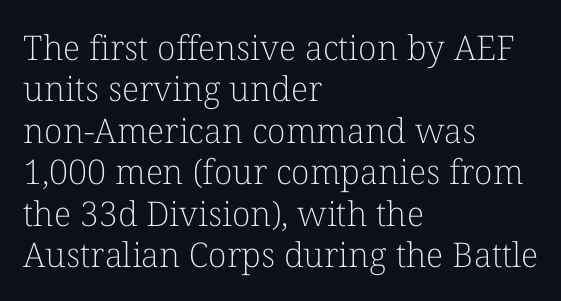
The image shows 34 px light serif type, upright; set left-aligned, line spacing 1.22x, normal letter spacing, not underlined; low stroke contrast and a medium x-height.
